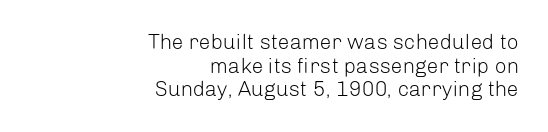
Honestly, the letter spacing is just normal — you wouldn't notice it. Which margin do the lines hug? The right one — the left edge is uneven. Think standard paragraph weight, or any step lighter than that. The space directly below the letters is spotless. Posture: vertical. How would I describe the line gaps? Narrow and economical.
